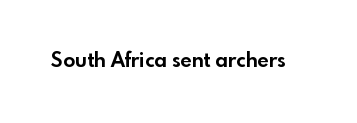
The image shows 20 px bold type, upright; set normal letter spacing, not underlined.
